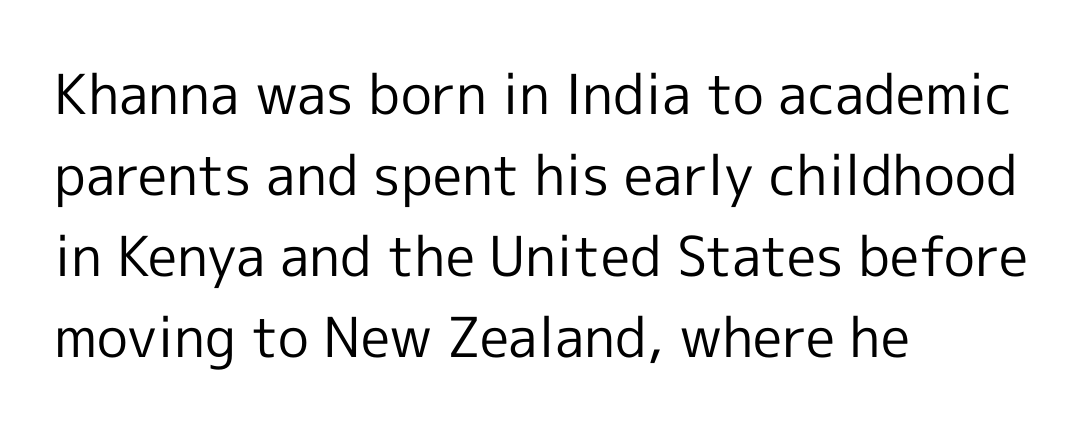
The rendering shows plain stroke endings on the letterforms — a sans-serif design. Nothing heavy about these letters — not bold at all. The type sits square on the baseline with zero lean. You could not count columns in this text — the font is proportionally spaced. Check under the words: just untouched page.
